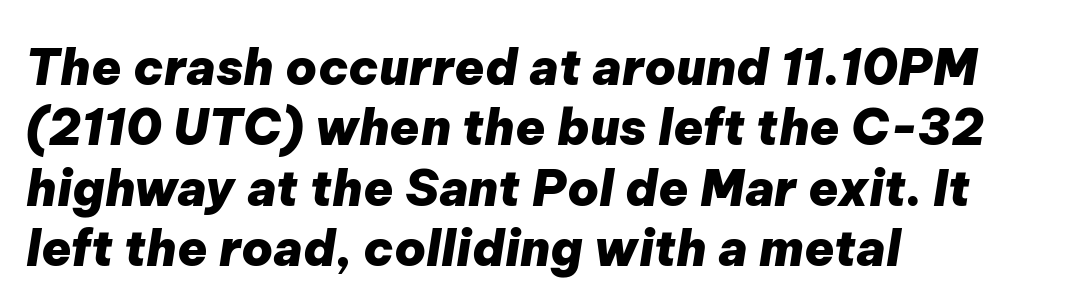
Q: Is the text bold? A: Yes.
Q: Is the text italic (slanted)? A: Yes, it leans right by about 9 degrees.
Q: Is the text underlined? A: No.
Q: How is the paragraph aligned? A: Left-aligned.
Q: Is the spacing between letters normal or unusually wide? A: Normal.
Q: Width (condensed, normal, or wide)? A: Normal.
Q: Stroke contrast? A: Low.
Q: x-height? A: Medium.
Q: Monospaced? A: No.
